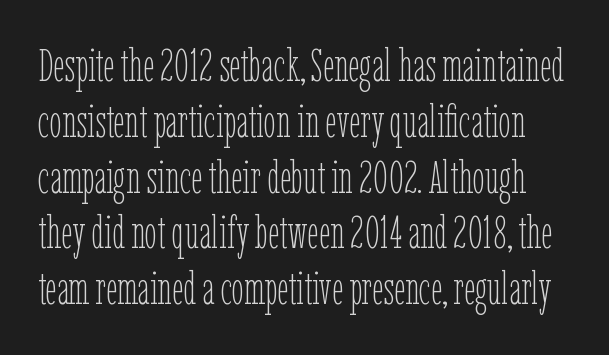
No extra tracking has been applied to these lines. The type sits square on the baseline with zero lean. The cut favours lightness, reaching ordinary text weight at its darkest. The space beneath each line is pristine and unruled. Looks like regular typesetting: each glyph gets only the width it needs.
